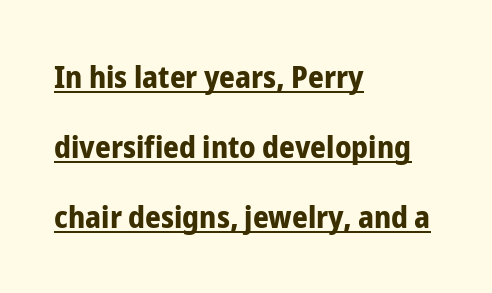
Q: Is the text bold? A: Yes.
Q: Is the text italic (slanted)? A: No, it is upright.
Q: Is the typeface a serif or a sans-serif typeface? A: Sans-serif.
Q: Is the text underlined? A: Yes.
Q: How is the paragraph aligned? A: Left-aligned.
Q: Is the spacing between letters normal or unusually wide? A: Normal.
Q: Is the spacing between lines tight, normal or loose? A: Loose.
Q: Width (condensed, normal, or wide)? A: Condensed.
Q: Stroke contrast? A: Low.
Q: x-height? A: Medium.
Q: Monospaced? A: No.
